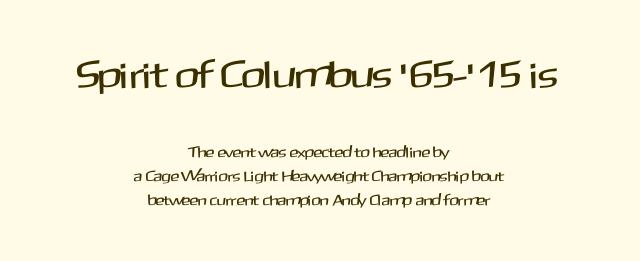
The image shows 38 px sans-serif type, upright; set centered, normal line spacing (1.6x), normal letter spacing, not underlined; the first (top) block is 2.53x larger; medium stroke contrast and a medium x-height.
